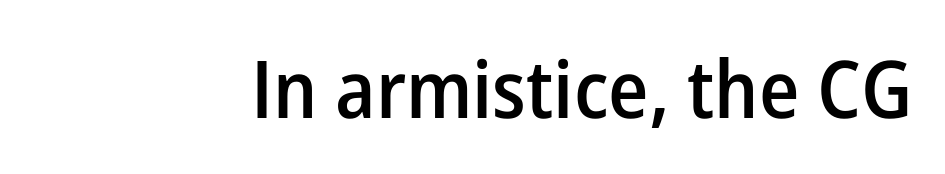
Q: Is the text bold? A: Semi-bold.
Q: Is the text italic (slanted)? A: No, it is upright.
Q: Is the typeface a serif or a sans-serif typeface? A: Sans-serif.
Q: Is the text underlined? A: No.
Q: Is the spacing between letters normal or unusually wide? A: Normal.
Q: Width (condensed, normal, or wide)? A: Normal.
Q: Stroke contrast? A: Low.
Q: x-height? A: Medium.
Q: Monospaced? A: No.
